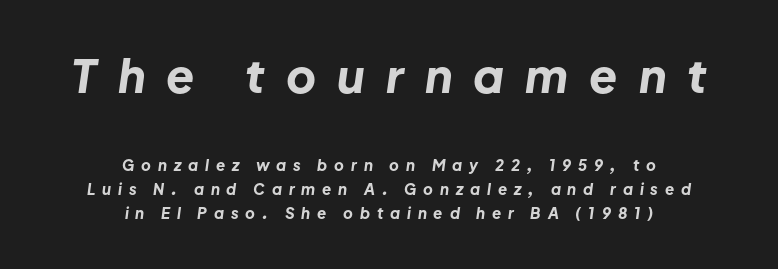
{"italic": "yes", "lean": "right", "slant_degrees": 8, "bold": "yes", "weight": "bold", "width": "normal", "stroke_contrast": "low", "x_height": "medium", "monospaced": "no", "underline": "no", "align": "center", "line_spacing": "normal", "line_spacing_ratio": 1.6, "letter_spacing": "wide", "letter_spacing_em": 0.46, "larger_block": "first", "size_ratio": 3.07, "glyph_px": 46}
